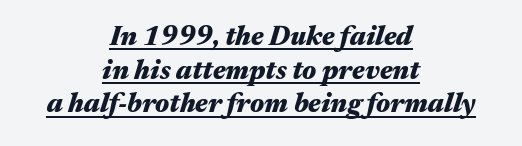
Every word sits above its own underline. Layout note: lines centered. Short note: letters normally spaced. Typographic density is high because the face is bold.
